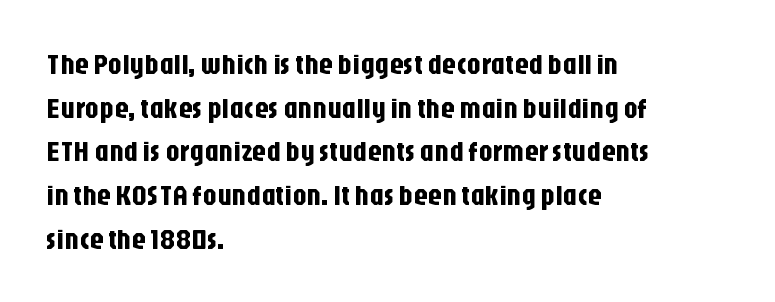
Proportional: the letters do not fall into vertical columns. The glyphs are unaccompanied by any horizontal stroke below them. Each letter's strokes conclude bluntly, with no projecting serifs. Posture: vertical.
